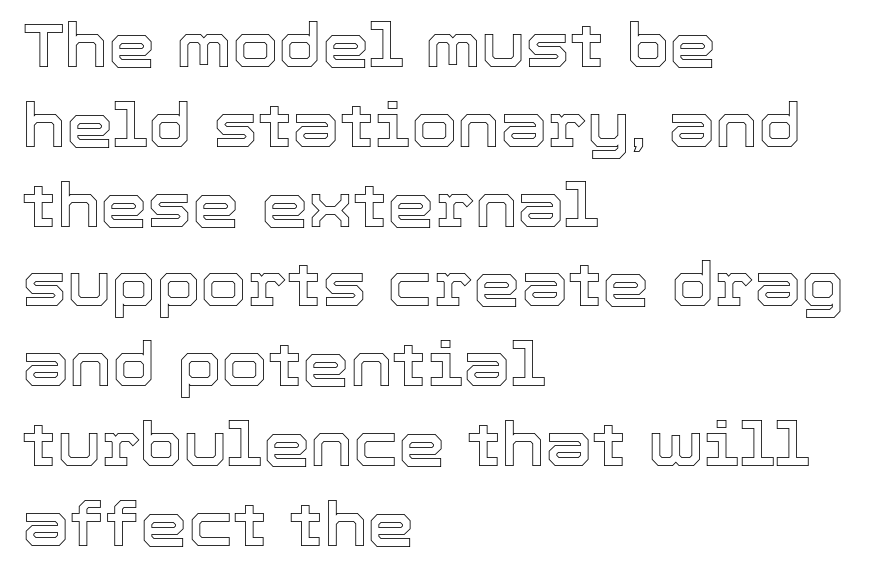
Q: Is the text italic (slanted)? A: No, it is upright.
Q: Is the text underlined? A: No.
Q: How is the paragraph aligned? A: Left-aligned.
Q: Is the spacing between letters normal or unusually wide? A: Normal.
Q: Is the spacing between lines tight, normal or loose? A: Normal.
Q: Width (condensed, normal, or wide)? A: Normal.
Q: x-height? A: Medium.
Q: Monospaced? A: No.
